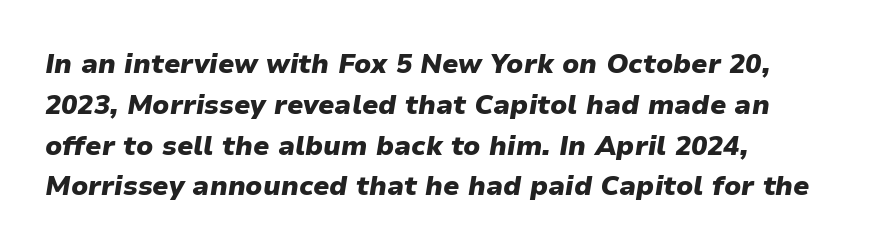
{"italic": "yes", "lean": "right", "slant_degrees": 9, "bold": "yes", "underline": "no", "align": "left", "line_spacing": "normal", "line_spacing_ratio": 1.51, "letter_spacing": "normal", "letter_spacing_em": 0.0, "glyph_px": 27}
